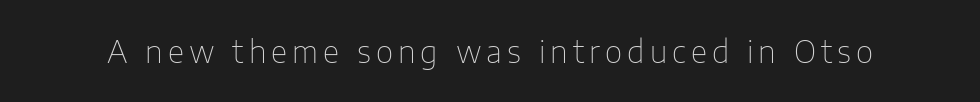
The image shows 30 px thin sans-serif type, upright; set not underlined; low stroke contrast and a medium x-height.
